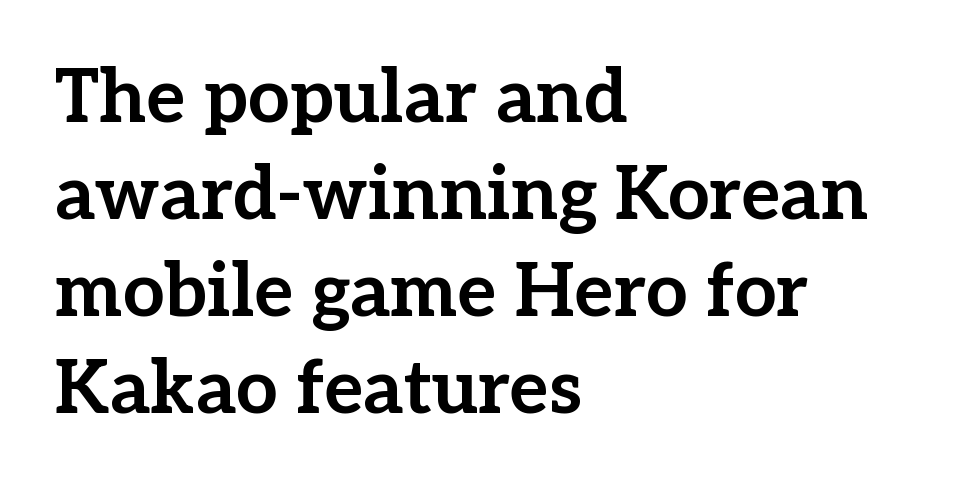
Q: Is the text bold? A: Yes.
Q: Is the text italic (slanted)? A: No, it is upright.
Q: Is the typeface a serif or a sans-serif typeface? A: Serif.
Q: Is the text underlined? A: No.
Q: How is the paragraph aligned? A: Left-aligned.
Q: Is the spacing between letters normal or unusually wide? A: Normal.
Q: Is the spacing between lines tight, normal or loose? A: Normal.
Q: Width (condensed, normal, or wide)? A: Normal.
Q: Stroke contrast? A: Low.
Q: x-height? A: Medium.
Q: Monospaced? A: No.
